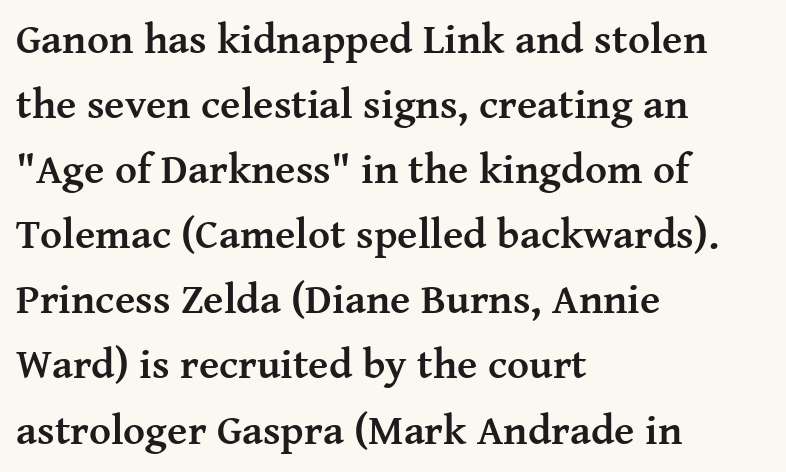
Where is the straight margin? On the left. Note the varied advance widths — an 'i' is clearly narrower than an 'm'. Plain, unruled lines of type. Every letter is thick-stroked: bold, no question. The lines sit at an ordinary, default distance from one another.
